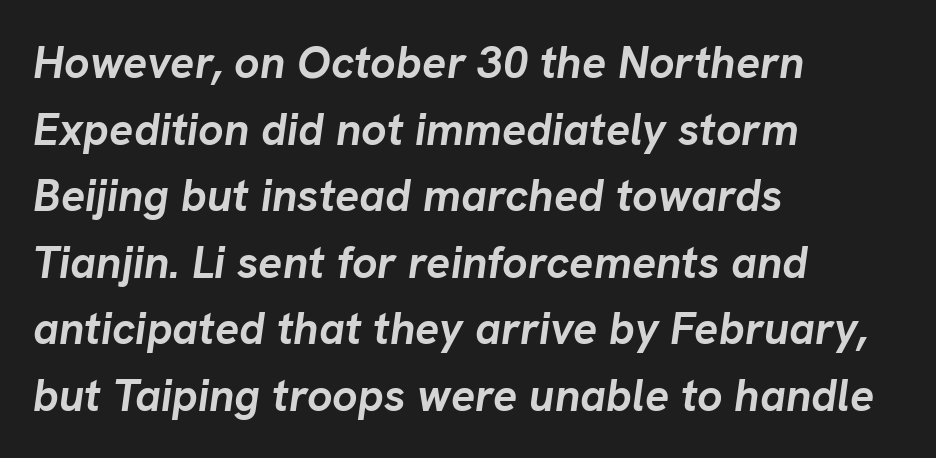
{"italic": "yes", "lean": "right", "slant_degrees": 8, "bold": "yes", "weight": "semibold", "width": "normal", "stroke_contrast": "low", "x_height": "medium", "monospaced": "no", "underline": "no", "align": "left", "line_spacing": "normal", "line_spacing_ratio": 1.48, "letter_spacing": "normal", "letter_spacing_em": 0.0, "glyph_px": 45}
